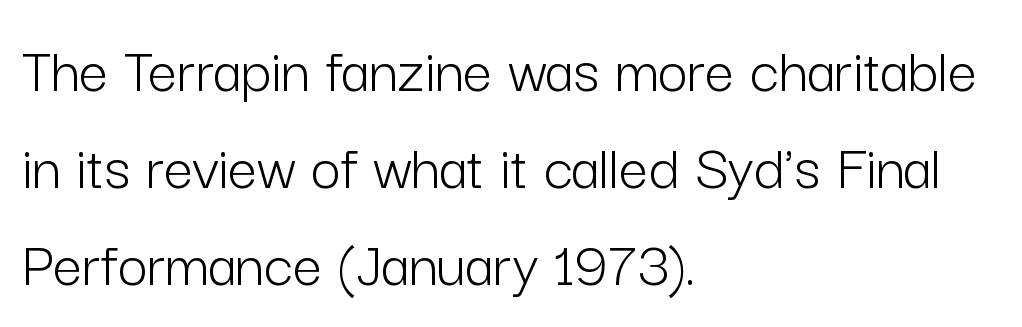
{"serif": "no", "italic": "no", "bold": "no", "weight": "light", "width": "normal", "stroke_contrast": "low", "x_height": "medium", "monospaced": "no", "underline": "no", "align": "left", "line_spacing": "normal", "line_spacing_ratio": 1.49, "letter_spacing": "normal", "letter_spacing_em": 0.0, "glyph_px": 65}
